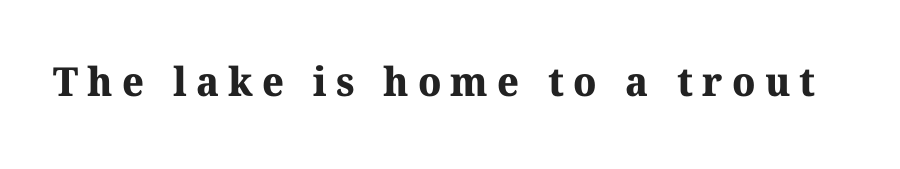
These lines are rendered in a variable-pitch font. I'd describe the lettering as bold — thick and assertive. Observe the wide spacing: letters keep a clear distance from each other. Quick note: underline off.
